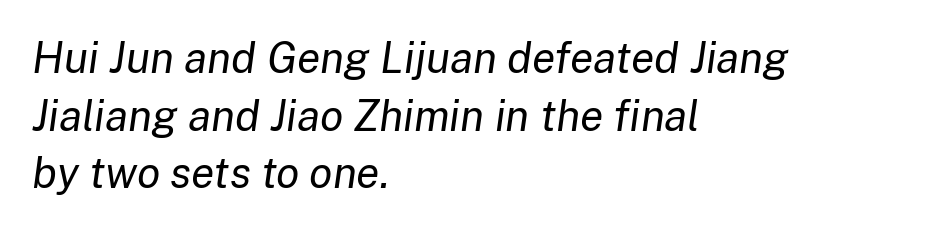
Line beginnings align vertically; line endings do not. A normal amount of white space separates one row of letters from the next. The letterforms sit at book weight or below. The letters advance in unequal steps, a hallmark of proportional type. It's the slanting kind of type.
